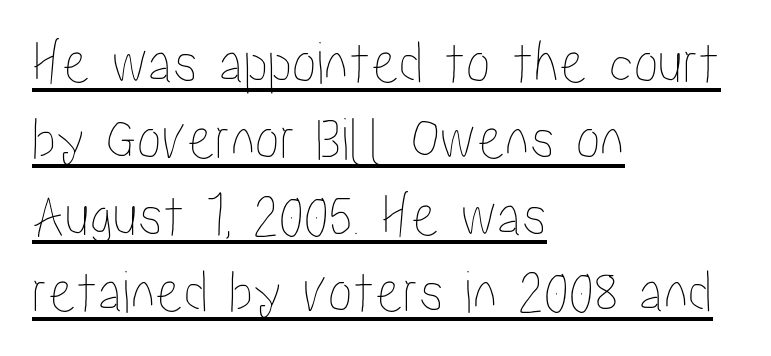
Q: Is the text italic (slanted)? A: No, it is upright.
Q: Is the text underlined? A: Yes.
Q: How is the paragraph aligned? A: Left-aligned.
Q: Is the spacing between letters normal or unusually wide? A: Normal.
Q: Width (condensed, normal, or wide)? A: Condensed.
Q: Stroke contrast? A: Low.
Q: x-height? A: Medium.
Q: Monospaced? A: No.
